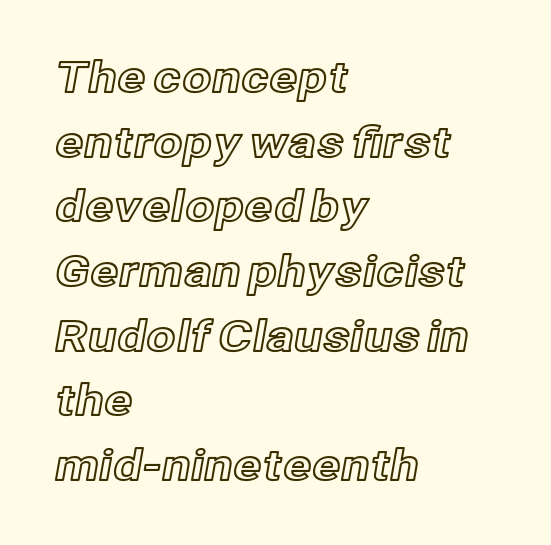
This sample has the flowing, uneven cadence of proportional lettering. Alignment: flush left. The specimen omits any rule beneath the text block's lines.
